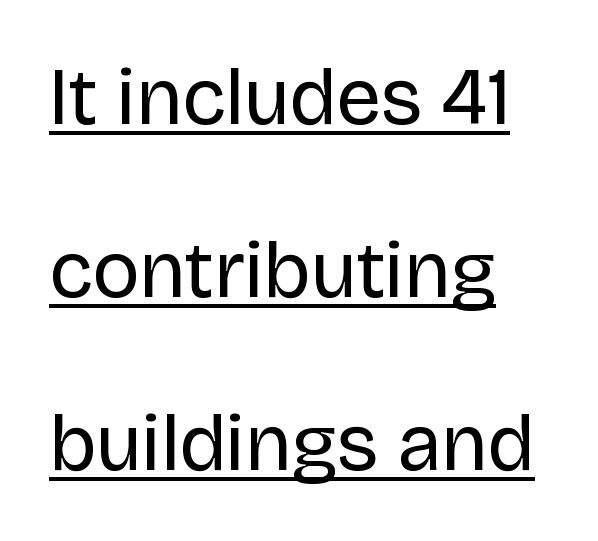
Q: Is the text bold? A: No.
Q: Is the text italic (slanted)? A: No, it is upright.
Q: Is the typeface a serif or a sans-serif typeface? A: Sans-serif.
Q: Is the text underlined? A: Yes.
Q: How is the paragraph aligned? A: Left-aligned.
Q: Is the spacing between letters normal or unusually wide? A: Normal.
Q: Is the spacing between lines tight, normal or loose? A: Loose.
Q: Width (condensed, normal, or wide)? A: Normal.
Q: Stroke contrast? A: Low.
Q: x-height? A: Large.
Q: Monospaced? A: No.
